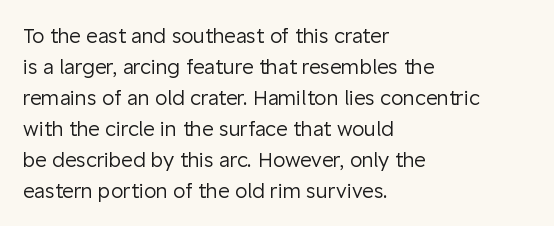
{"italic": "no", "bold": "no", "underline": "no", "align": "left", "line_spacing": "normal", "line_spacing_ratio": 1.55, "letter_spacing": "normal", "letter_spacing_em": 0.0, "glyph_px": 20}
